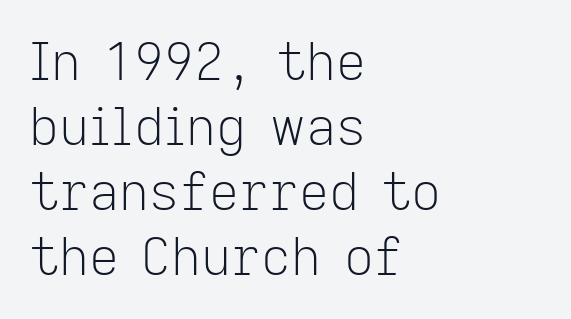
This rendering leaves character spacing at its baseline value. A typesetter would call this proportional, since set widths differ per character. Nobody drew a line under any word here. Vertical strokes here are truly vertical. Does the copy run flush right? No — it runs flush left.
